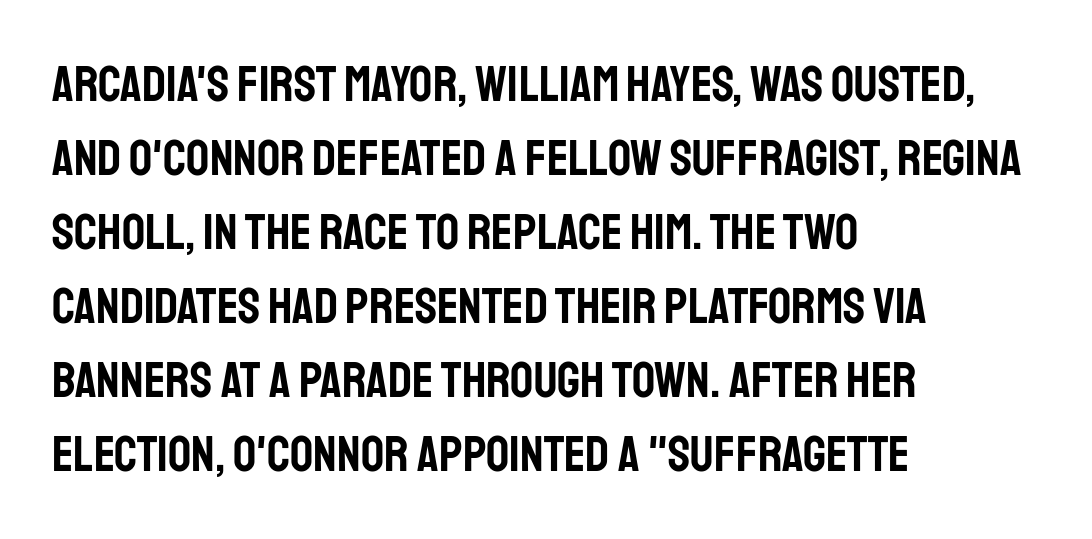
Q: Is the text italic (slanted)? A: No, it is upright.
Q: Is the typeface a serif or a sans-serif typeface? A: Sans-serif.
Q: Is the text underlined? A: No.
Q: How is the paragraph aligned? A: Left-aligned.
Q: Is the spacing between letters normal or unusually wide? A: Normal.
Q: Is the spacing between lines tight, normal or loose? A: Normal.
Q: Width (condensed, normal, or wide)? A: Condensed.
Q: Stroke contrast? A: Low.
Q: x-height? A: Large.
Q: Monospaced? A: No.
